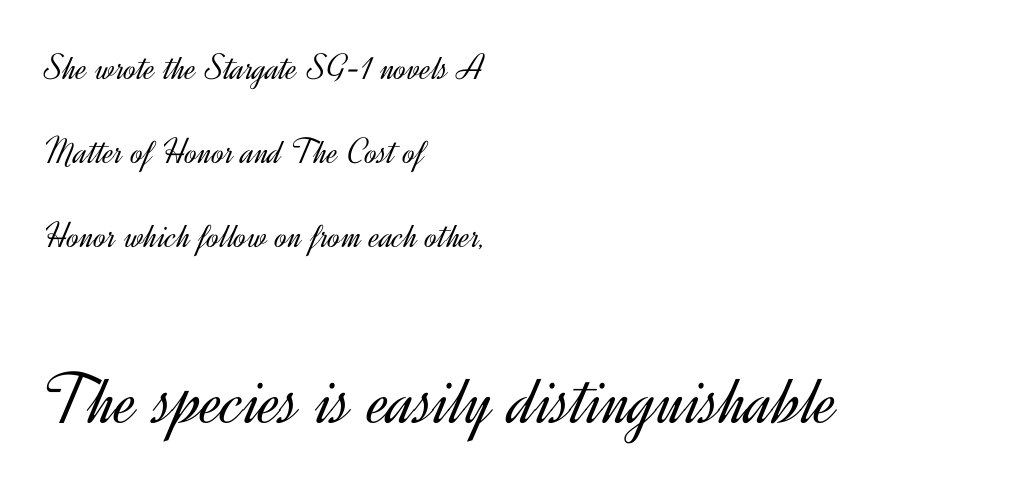
The image shows 74 px light sans-serif type; set left-aligned, loose line spacing (2.27x), normal letter spacing, not underlined; the second (bottom) block is 2.0x larger; a small x-height.
